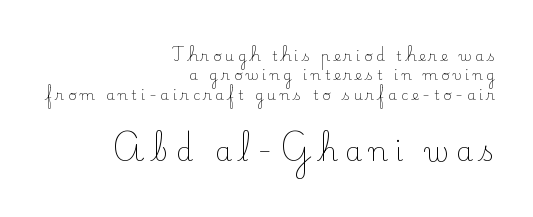
{"italic": "no", "bold": "no", "underline": "no", "align": "right", "line_spacing": "normal", "line_spacing_ratio": 1.38, "letter_spacing": "wide", "letter_spacing_em": 0.27, "larger_block": "second", "size_ratio": 1.93, "glyph_px": 27}
